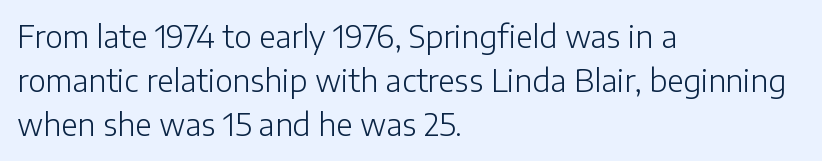
Unmarked baselines from the first word to the last. Quick note: interline space is typical. Vertical stems look standard width or narrower in stroke. Students, note that the glyphs here touch the page at normal intervals. Every row of glyphs begins at an identical x-position on the left. The characters display no serif detailing; their extremities are plain.
